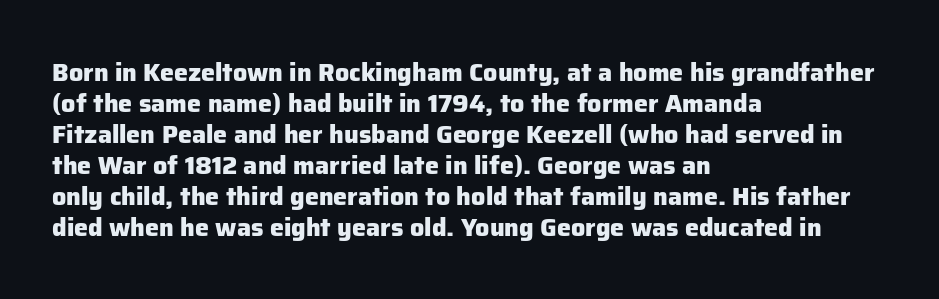
The image shows 25 px bold type, upright; set left-aligned, line spacing 1.24x, normal letter spacing, not underlined.
